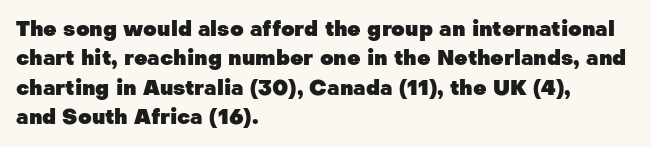
Posture: upright roman. Underlining? Definitely not there. Each line starts at the same left margin while the right side varies. Stroke thickness is high; the sample reads as a true bold. The block of text has a typical density, with ordinary space between rows.
